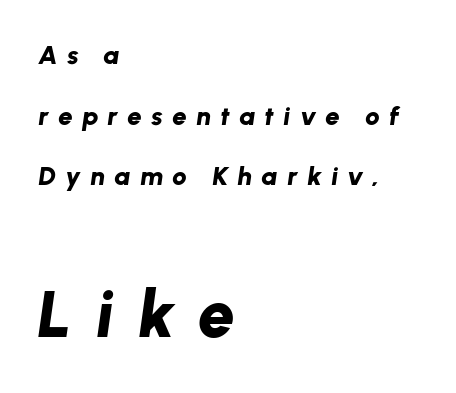
Q: Is the text bold? A: Yes.
Q: Is the text italic (slanted)? A: Yes, it leans right by about 8 degrees.
Q: Is the text underlined? A: No.
Q: How is the paragraph aligned? A: Left-aligned.
Q: Is the spacing between letters normal or unusually wide? A: Unusually wide.
Q: Is the spacing between lines tight, normal or loose? A: Loose.
Q: Which block of text is set in a larger size, the first (top) or the second (bottom)? A: The second (bottom) one.
Q: Width (condensed, normal, or wide)? A: Normal.
Q: Stroke contrast? A: Low.
Q: x-height? A: Medium.
Q: Monospaced? A: No.
